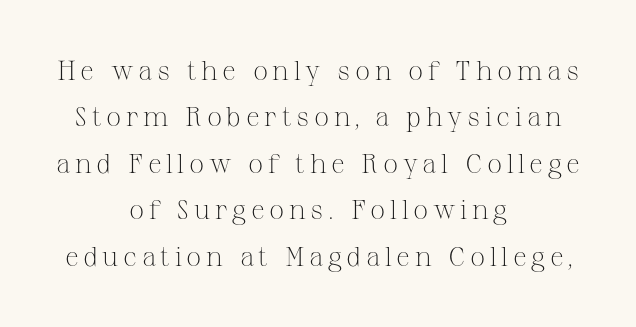
The image shows 27 px text type, upright; set centered, line spacing 1.72x, not underlined.
